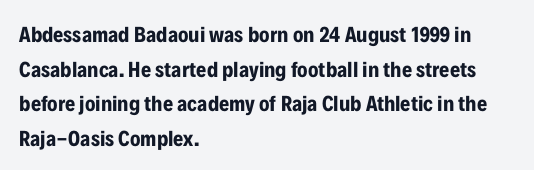
{"italic": "no", "bold": "yes", "underline": "no", "align": "left", "line_spacing": "normal", "line_spacing_ratio": 1.57, "letter_spacing": "normal", "letter_spacing_em": 0.0, "glyph_px": 22}
